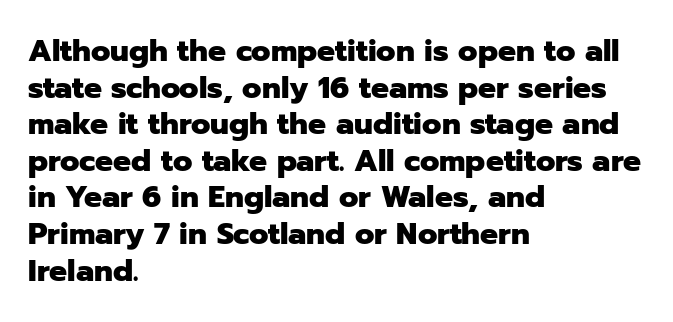
Q: Is the text bold? A: Yes.
Q: Is the text italic (slanted)? A: No, it is upright.
Q: Is the typeface a serif or a sans-serif typeface? A: Sans-serif.
Q: Is the text underlined? A: No.
Q: How is the paragraph aligned? A: Left-aligned.
Q: Is the spacing between letters normal or unusually wide? A: Normal.
Q: Width (condensed, normal, or wide)? A: Normal.
Q: Stroke contrast? A: Low.
Q: x-height? A: Medium.
Q: Monospaced? A: No.
